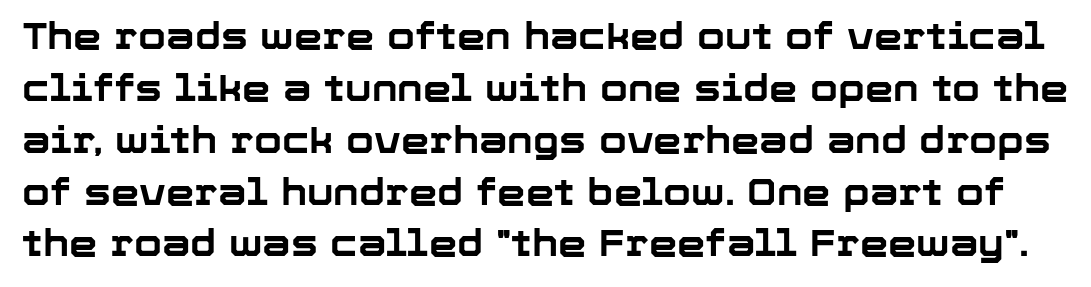
The image shows 36 px bold sans-serif type, upright; set normal line spacing (1.44x), normal letter spacing, not underlined; low stroke contrast and a medium x-height.
